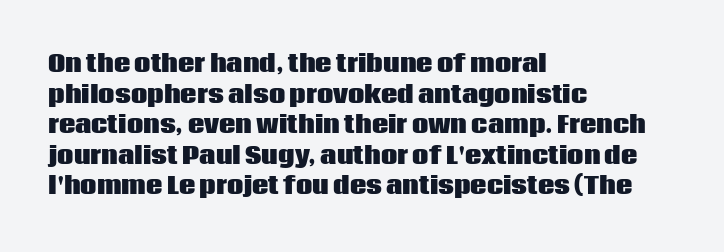
{"italic": "no", "bold": "yes", "underline": "no", "align": "left", "line_spacing": "normal", "line_spacing_ratio": 1.33, "letter_spacing": "normal", "letter_spacing_em": 0.0, "glyph_px": 23}
